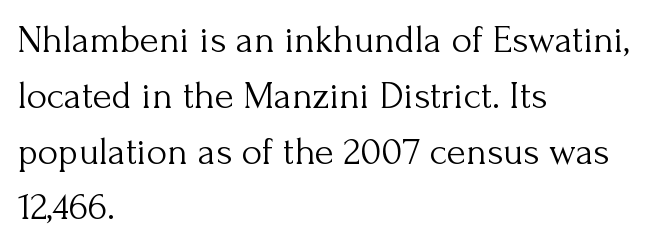
Glyph-to-glyph distance matches everyday printed text. Type without underlining. A roman cut, with each character standing at attention. Notice how descenders clear the ascenders below comfortably — that's standard leading.
